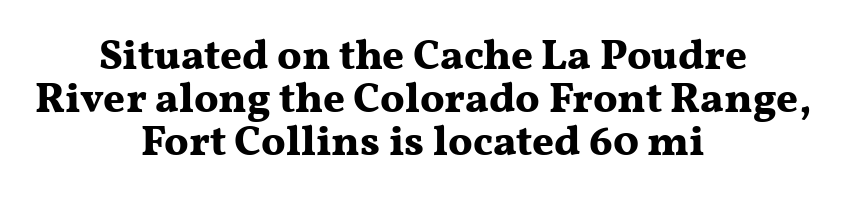
This is serif lettering, the kind often seen in printed books. Is the type bold? Yes — the strokes are clearly thick and heavy. The passage shown stacks its lines with hardly any gap. A typesetter would mark this as roman, not italic. Do the characters align in a grid? No, the font is proportional. The area under the type is left untouched.
